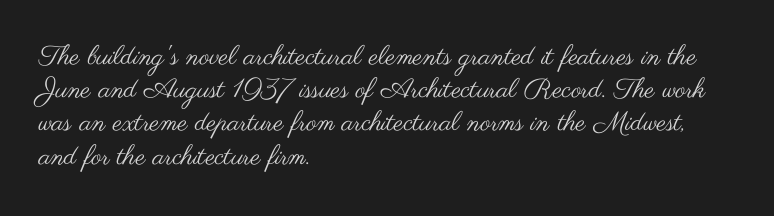
{"bold": "no", "underline": "no", "align": "left", "line_spacing_ratio": 1.23, "letter_spacing": "normal", "letter_spacing_em": 0.0, "glyph_px": 27}
